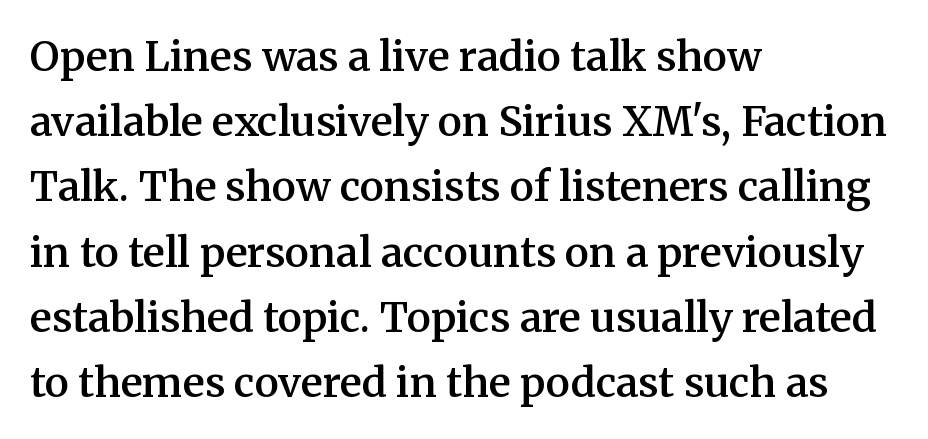
Q: Is the text bold? A: Semi-bold.
Q: Is the text italic (slanted)? A: No, it is upright.
Q: Is the typeface a serif or a sans-serif typeface? A: Serif.
Q: Is the text underlined? A: No.
Q: How is the paragraph aligned? A: Left-aligned.
Q: Is the spacing between letters normal or unusually wide? A: Normal.
Q: Is the spacing between lines tight, normal or loose? A: Normal.
Q: Width (condensed, normal, or wide)? A: Normal.
Q: Stroke contrast? A: Medium.
Q: x-height? A: Medium.
Q: Monospaced? A: No.
